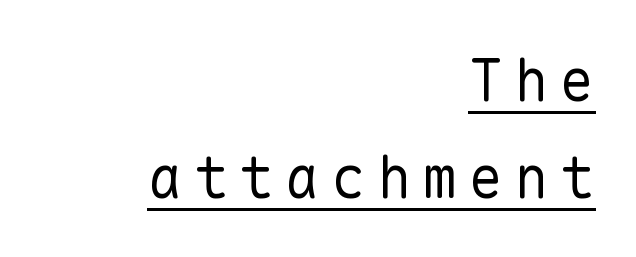
Q: Is the text bold? A: No.
Q: Is the text italic (slanted)? A: No, it is upright.
Q: Is the typeface a serif or a sans-serif typeface? A: Sans-serif.
Q: Is the text underlined? A: Yes.
Q: How is the paragraph aligned? A: Right-aligned.
Q: Is the spacing between lines tight, normal or loose? A: Normal.
Q: Width (condensed, normal, or wide)? A: Normal.
Q: Stroke contrast? A: Low.
Q: x-height? A: Medium.
Q: Monospaced? A: Yes.
